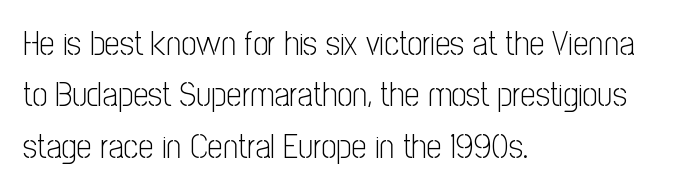
The image shows 34 px light, condensed sans-serif type, upright; set left-aligned, normal line spacing (1.51x), normal letter spacing, not underlined; low stroke contrast and a medium x-height.
